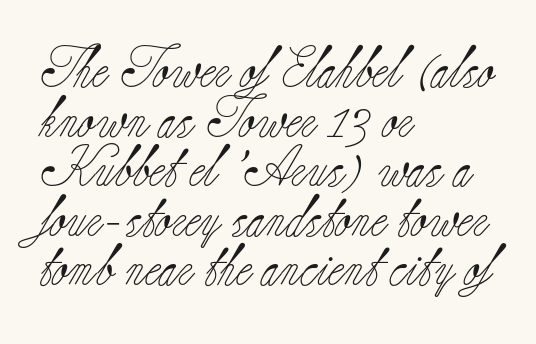
{"serif": "yes", "bold": "no", "weight": "light", "width": "normal", "stroke_contrast": "low", "x_height": "small", "monospaced": "no", "underline": "no", "align": "left", "line_spacing_ratio": 1.21, "letter_spacing": "normal", "letter_spacing_em": 0.0, "glyph_px": 41}
